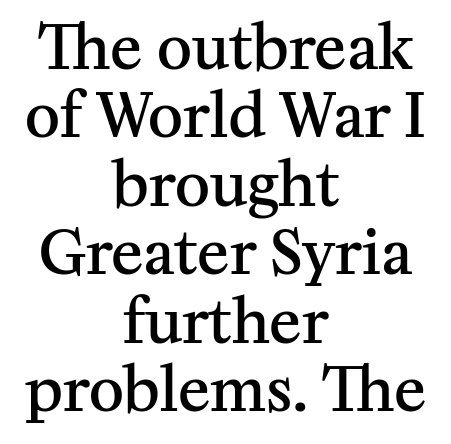
Q: Is the text bold? A: Semi-bold.
Q: Is the text italic (slanted)? A: No, it is upright.
Q: Is the typeface a serif or a sans-serif typeface? A: Serif.
Q: Is the text underlined? A: No.
Q: How is the paragraph aligned? A: Centered.
Q: Is the spacing between letters normal or unusually wide? A: Normal.
Q: Is the spacing between lines tight, normal or loose? A: Tight.
Q: Width (condensed, normal, or wide)? A: Normal.
Q: Stroke contrast? A: Medium.
Q: x-height? A: Medium.
Q: Monospaced? A: No.
